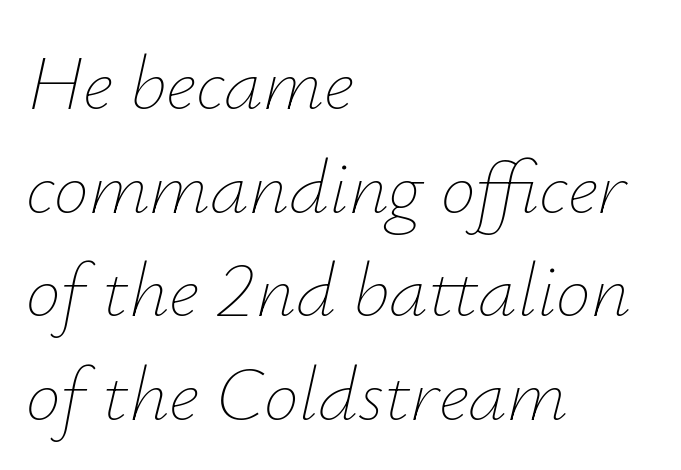
The image shows 78 px thin type, italic (leaning right); set left-aligned, normal line spacing (1.33x), normal letter spacing, not underlined; low stroke contrast and a small x-height.
